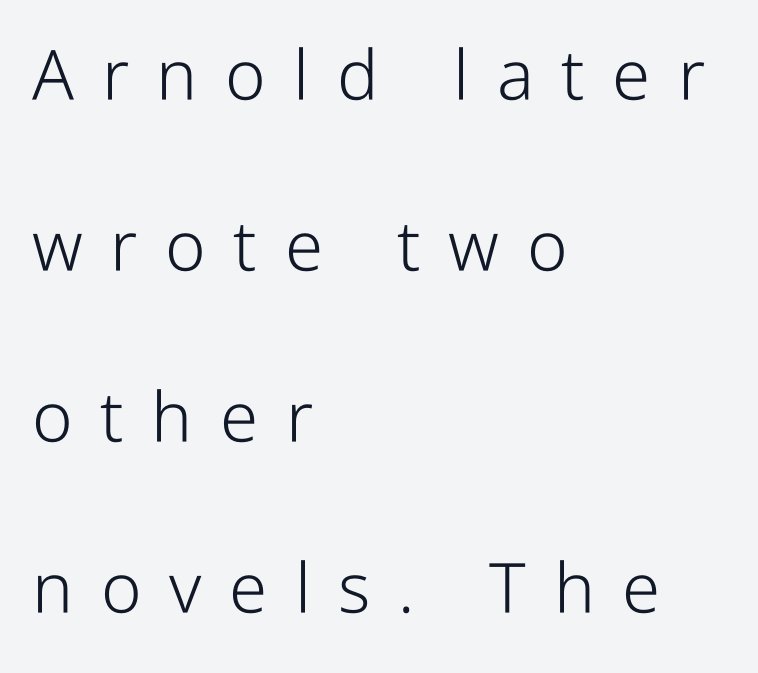
{"serif": "no", "italic": "no", "bold": "no", "weight": "light", "width": "condensed", "stroke_contrast": "low", "x_height": "medium", "monospaced": "no", "underline": "no", "align": "left", "line_spacing": "loose", "line_spacing_ratio": 2.48, "letter_spacing": "wide", "letter_spacing_em": 0.4, "glyph_px": 69}
